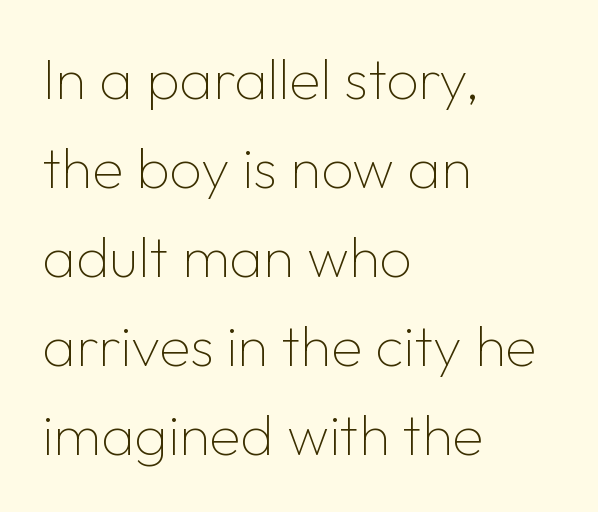
Check under the words: just untouched page. Weight class: somewhere from thin through regular. Serif or sans? Sans — the stroke terminals are bare. Visually the block forms a straight wall on the left and a jagged coastline on the right.
